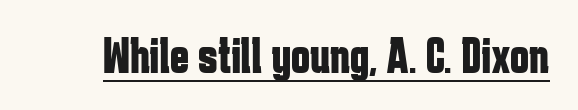
{"serif": "no", "italic": "no", "bold": "yes", "weight": "bold", "width": "condensed", "stroke_contrast": "low", "x_height": "medium", "monospaced": "no", "underline": "yes", "letter_spacing": "normal", "letter_spacing_em": 0.0, "glyph_px": 51}
